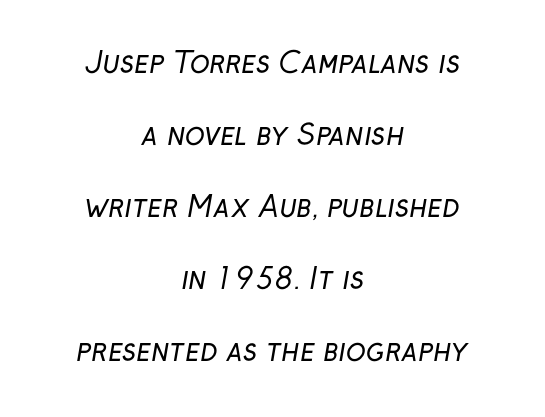
The image shows 29 px regular-weight sans-serif type; set centered, loose line spacing (2.48x), normal letter spacing, not underlined; low stroke contrast and a medium x-height.
